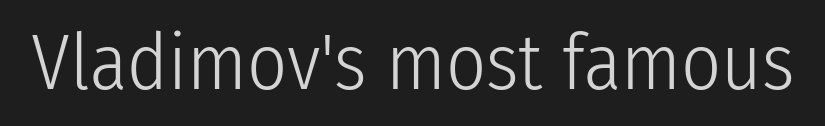
{"serif": "no", "italic": "no", "bold": "no", "weight": "light", "width": "condensed", "stroke_contrast": "low", "x_height": "medium", "monospaced": "no", "underline": "no", "letter_spacing": "normal", "letter_spacing_em": 0.0, "glyph_px": 78}
